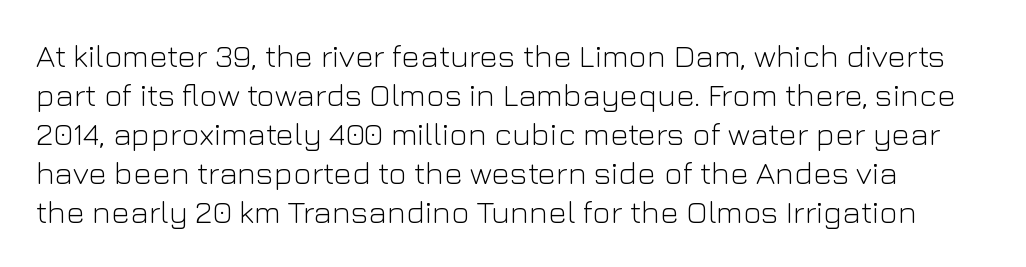
Spacing verdict: proportional, widths tailored to each character. The weight tops out at a normal text grade. Nobody touched the tracking dial on this one. Grotesque or geometric, the face here clearly has no serifs. A typesetter would mark this as roman, not italic.
